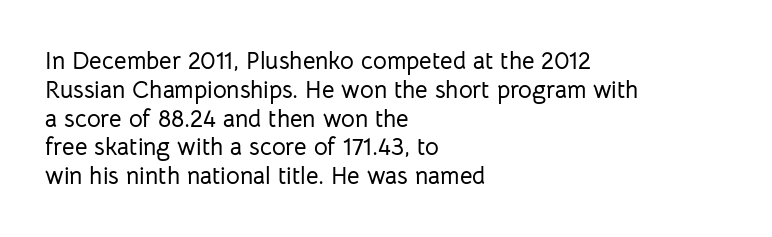
Q: Is the text italic (slanted)? A: No, it is upright.
Q: Is the text underlined? A: No.
Q: How is the paragraph aligned? A: Left-aligned.
Q: Is the spacing between letters normal or unusually wide? A: Normal.
